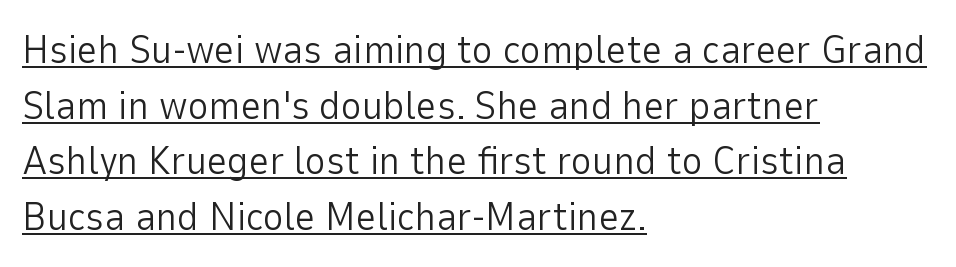
{"serif": "no", "italic": "no", "bold": "no", "weight": "light", "width": "normal", "stroke_contrast": "low", "x_height": "medium", "monospaced": "no", "underline": "yes", "align": "left", "line_spacing": "normal", "line_spacing_ratio": 1.39, "letter_spacing": "normal", "letter_spacing_em": 0.0, "glyph_px": 40}
